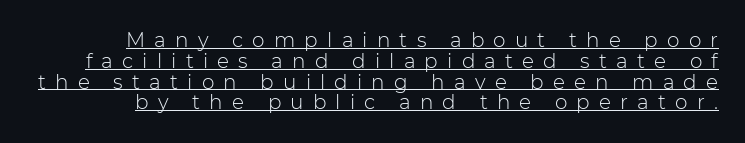
The image shows 20 px text type, upright; set tight line spacing (1.04x), unusually wide letter spacing (+0.46 em), underlined.
